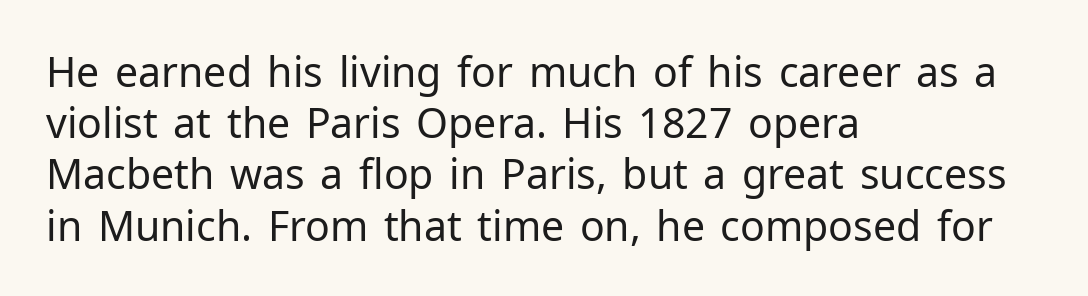
{"serif": "no", "italic": "no", "bold": "no", "weight": "regular", "width": "normal", "stroke_contrast": "low", "x_height": "medium", "monospaced": "no", "underline": "no", "align": "left", "line_spacing": "normal", "line_spacing_ratio": 1.25, "letter_spacing": "normal", "letter_spacing_em": 0.0, "glyph_px": 41}
